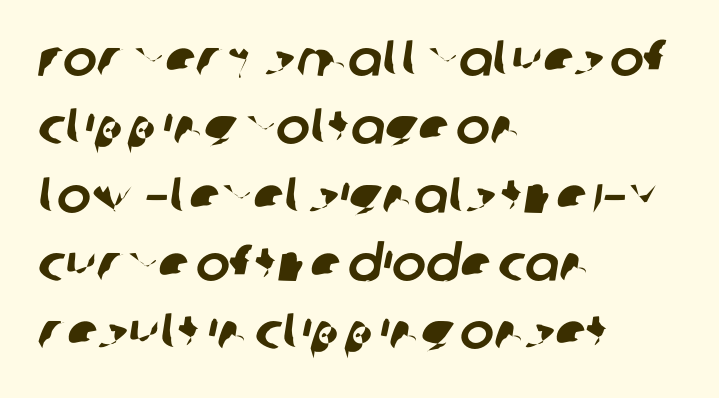
Q: Is the typeface a serif or a sans-serif typeface? A: Sans-serif.
Q: Is the text underlined? A: No.
Q: How is the paragraph aligned? A: Left-aligned.
Q: Is the spacing between letters normal or unusually wide? A: Normal.
Q: Is the spacing between lines tight, normal or loose? A: Normal.
Q: Width (condensed, normal, or wide)? A: Normal.
Q: Stroke contrast? A: Low.
Q: x-height? A: Large.
Q: Monospaced? A: No.
